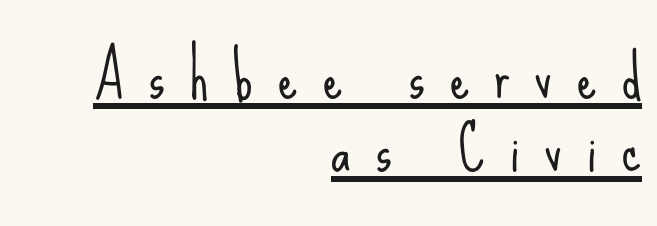
The image shows 61 px light, condensed sans-serif type, upright; set right-aligned, line spacing 1.2x, unusually wide letter spacing (+0.42 em), underlined; low stroke contrast and a small x-height.
